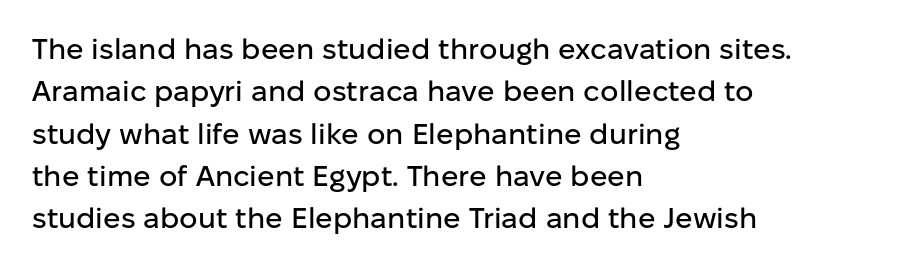
The image shows 29 px sans-serif type, upright; set left-aligned, normal line spacing (1.46x), normal letter spacing, not underlined; low stroke contrast and a medium x-height.
